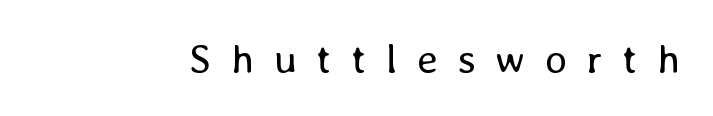
Q: Is the text bold? A: No.
Q: Is the text italic (slanted)? A: No, it is upright.
Q: Is the text underlined? A: No.
Q: Is the spacing between letters normal or unusually wide? A: Unusually wide.
Q: Width (condensed, normal, or wide)? A: Normal.
Q: Stroke contrast? A: Low.
Q: x-height? A: Medium.
Q: Monospaced? A: No.
